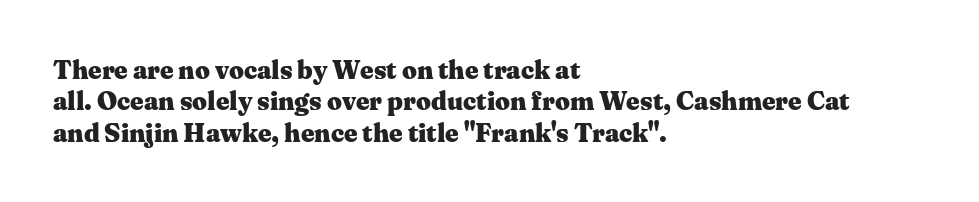
The image shows 26 px bold type, upright; set left-aligned, line spacing 1.21x, normal letter spacing, not underlined.
